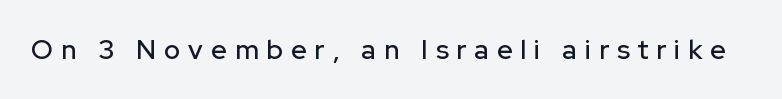
The image shows 27 px text type, upright; set unusually wide letter spacing (+0.3 em), not underlined.
